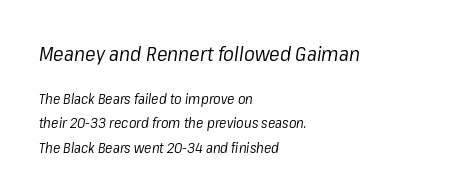
The passage shown begins with its larger block and ends with its smaller one. Notice how the passage keeps a crisp vertical edge on the left only. The strip under each line holds only bare page. Observe the ordinary spacing: letters are neighbours, not strangers.
